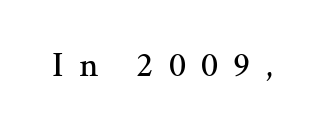
Q: Is the text italic (slanted)? A: No, it is upright.
Q: Is the typeface a serif or a sans-serif typeface? A: Serif.
Q: Is the text underlined? A: No.
Q: Is the spacing between letters normal or unusually wide? A: Unusually wide.
Q: Width (condensed, normal, or wide)? A: Normal.
Q: Stroke contrast? A: Medium.
Q: x-height? A: Medium.
Q: Monospaced? A: No.
